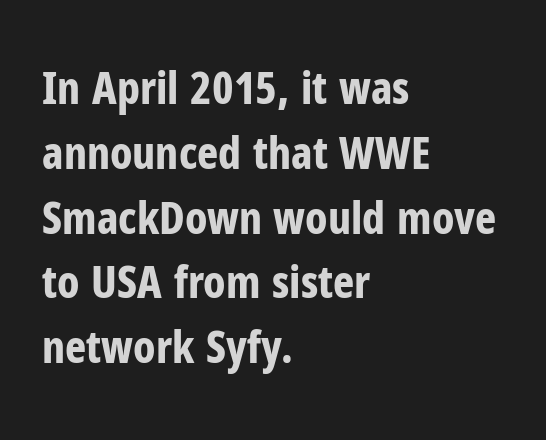
Q: Is the text bold? A: Yes.
Q: Is the text italic (slanted)? A: No, it is upright.
Q: Is the typeface a serif or a sans-serif typeface? A: Sans-serif.
Q: Is the text underlined? A: No.
Q: How is the paragraph aligned? A: Left-aligned.
Q: Is the spacing between letters normal or unusually wide? A: Normal.
Q: Is the spacing between lines tight, normal or loose? A: Normal.
Q: Width (condensed, normal, or wide)? A: Condensed.
Q: Stroke contrast? A: Low.
Q: x-height? A: Medium.
Q: Monospaced? A: No.
